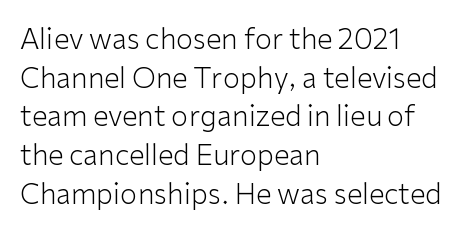
{"serif": "no", "italic": "no", "bold": "no", "weight": "light", "width": "normal", "stroke_contrast": "low", "x_height": "medium", "monospaced": "no", "underline": "no", "align": "left", "line_spacing": "normal", "line_spacing_ratio": 1.38, "letter_spacing": "normal", "letter_spacing_em": 0.0, "glyph_px": 28}
